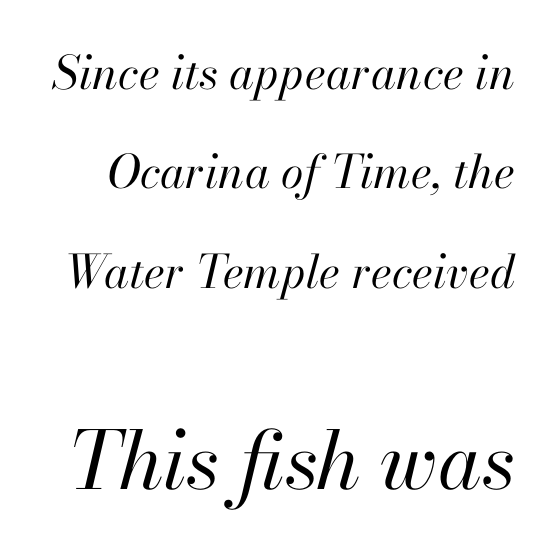
{"italic": "yes", "lean": "right", "slant_degrees": 13, "bold": "no", "weight": "regular", "width": "normal", "stroke_contrast": "high", "x_height": "small", "monospaced": "no", "underline": "no", "line_spacing": "loose", "line_spacing_ratio": 2.16, "letter_spacing": "normal", "letter_spacing_em": 0.0, "larger_block": "second", "size_ratio": 1.74, "glyph_px": 80}
